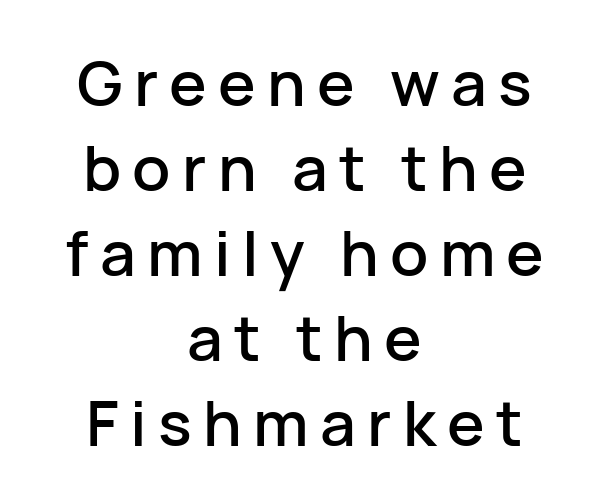
The image shows 63 px sans-serif type, upright; set centered, normal line spacing (1.35x), not underlined; low stroke contrast and a medium x-height.
